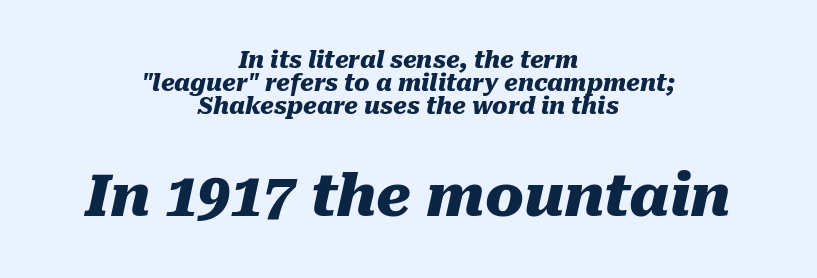
{"italic": "yes", "lean": "right", "slant_degrees": 10, "bold": "yes", "weight": "heavy", "width": "normal", "stroke_contrast": "medium", "x_height": "medium", "monospaced": "no", "underline": "no", "align": "center", "line_spacing": "tight", "line_spacing_ratio": 1.01, "letter_spacing": "normal", "letter_spacing_em": 0.0, "larger_block": "second", "size_ratio": 2.52, "glyph_px": 58}
